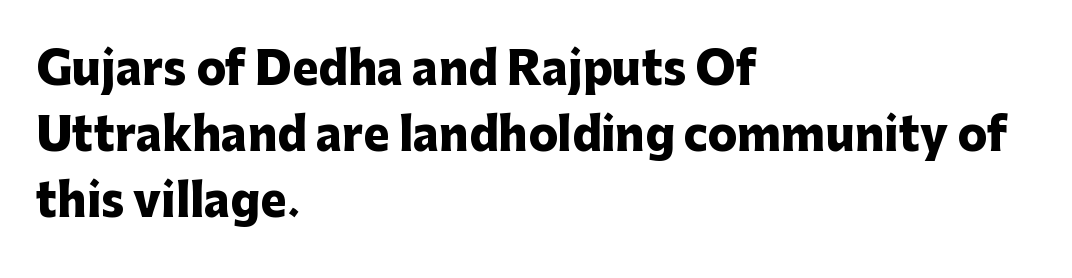
Q: Is the text bold? A: Yes.
Q: Is the text italic (slanted)? A: No, it is upright.
Q: Is the typeface a serif or a sans-serif typeface? A: Sans-serif.
Q: Is the text underlined? A: No.
Q: How is the paragraph aligned? A: Left-aligned.
Q: Is the spacing between letters normal or unusually wide? A: Normal.
Q: Is the spacing between lines tight, normal or loose? A: Normal.
Q: Width (condensed, normal, or wide)? A: Normal.
Q: Stroke contrast? A: Low.
Q: x-height? A: Medium.
Q: Monospaced? A: No.
